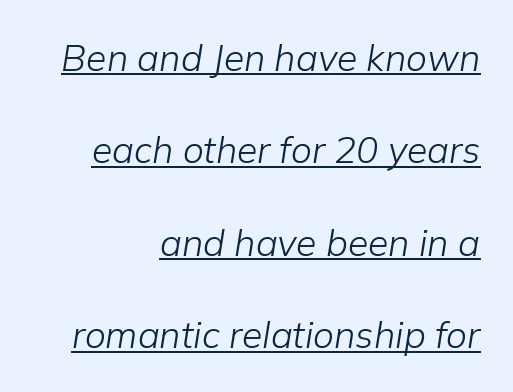
Observe the ordinary spacing: letters are neighbours, not strangers. Notice how the passage keeps a crisp vertical edge on the right only. The rendering uses natural spacing where letterforms have individual widths. Counters stay open thanks to moderate or lighter strokes. Like a heading marked for emphasis, these lines bear an underscore. The rendering applies a slant to the glyphs.
